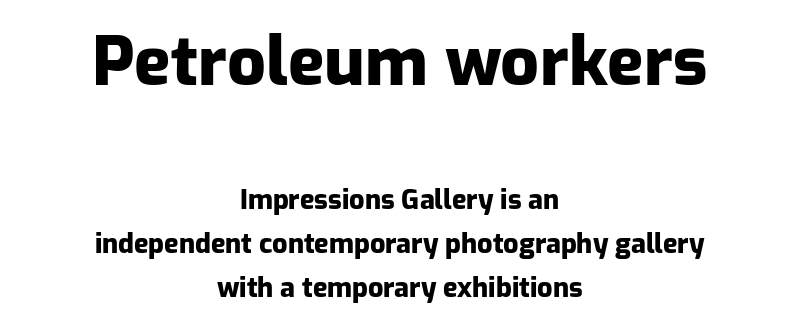
{"serif": "no", "italic": "no", "bold": "yes", "weight": "heavy", "width": "normal", "stroke_contrast": "low", "x_height": "medium", "monospaced": "no", "underline": "no", "align": "center", "line_spacing": "normal", "line_spacing_ratio": 1.63, "letter_spacing": "normal", "letter_spacing_em": 0.0, "larger_block": "first", "size_ratio": 2.52, "glyph_px": 68}
